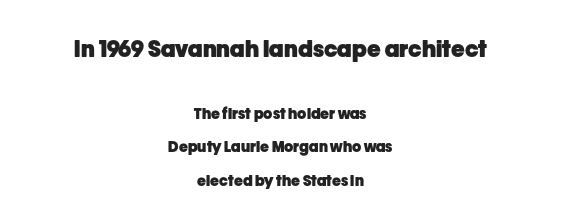
{"italic": "no", "bold": "yes", "underline": "no", "align": "center", "line_spacing": "loose", "line_spacing_ratio": 2.21, "letter_spacing": "normal", "letter_spacing_em": 0.0, "larger_block": "first", "size_ratio": 1.53, "glyph_px": 23}
